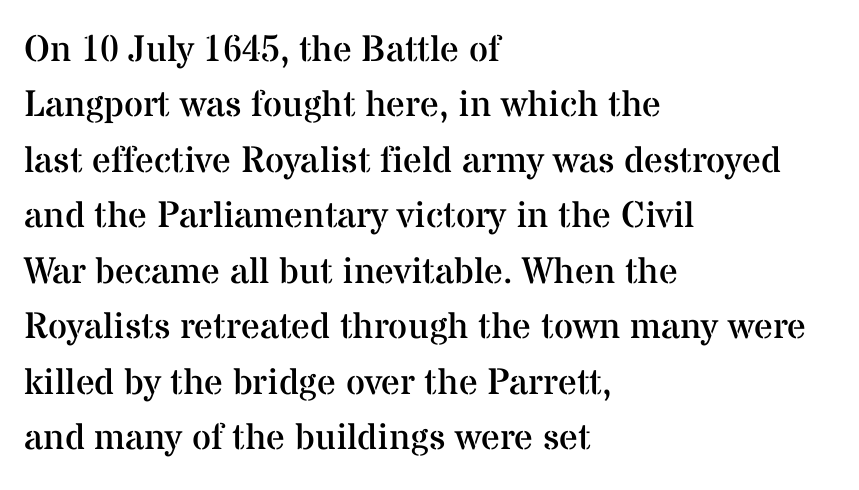
{"serif": "yes", "italic": "no", "bold": "no", "weight": "regular", "width": "normal", "stroke_contrast": "medium", "x_height": "medium", "monospaced": "no", "underline": "no", "align": "left", "line_spacing": "normal", "line_spacing_ratio": 1.5, "letter_spacing": "normal", "letter_spacing_em": 0.0, "glyph_px": 37}
